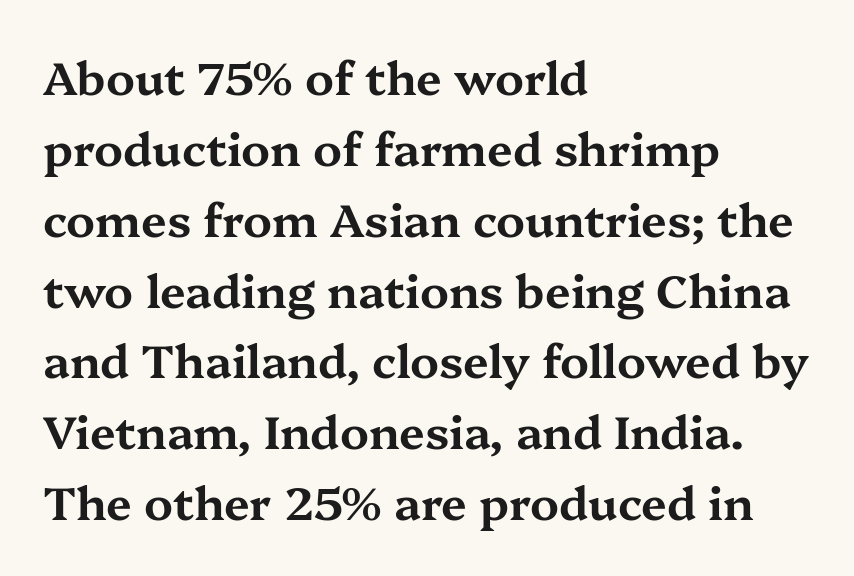
Q: Is the text italic (slanted)? A: No, it is upright.
Q: Is the typeface a serif or a sans-serif typeface? A: Serif.
Q: Is the text underlined? A: No.
Q: How is the paragraph aligned? A: Left-aligned.
Q: Is the spacing between letters normal or unusually wide? A: Normal.
Q: Is the spacing between lines tight, normal or loose? A: Normal.
Q: Width (condensed, normal, or wide)? A: Wide.
Q: Stroke contrast? A: Medium.
Q: x-height? A: Medium.
Q: Monospaced? A: No.
